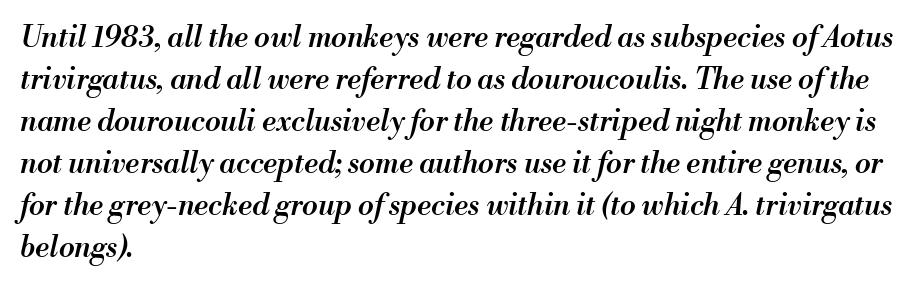
Reading down the column, the eye jumps a familiar distance to each next line. The letters advance in unequal steps, a hallmark of proportional type. The paragraph has a hard left edge and a soft right edge. Check the space under the baseline: it is left empty. Does the weight exceed regular? Yes, but only to semibold.
